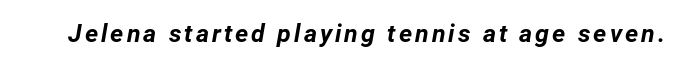
A full-strength bold gives these letters their thick strokes. Glance below the letters and you will spot only blank space. It's the slanting kind of type.
